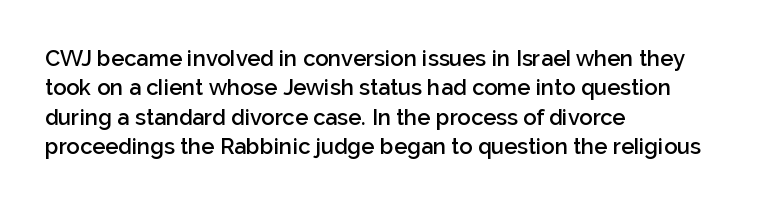
{"italic": "no", "bold": "semi", "underline": "no", "align": "left", "line_spacing": "normal", "line_spacing_ratio": 1.33, "letter_spacing": "normal", "letter_spacing_em": 0.0, "glyph_px": 22}
